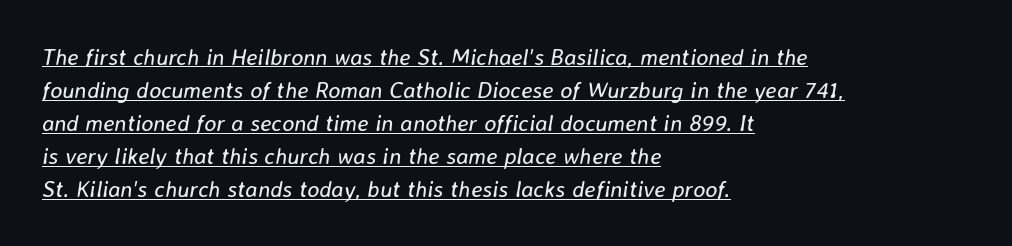
{"italic": "yes", "lean": "right", "slant_degrees": 8, "bold": "no", "underline": "yes", "align": "left", "line_spacing": "normal", "line_spacing_ratio": 1.44, "letter_spacing": "normal", "letter_spacing_em": 0.0, "glyph_px": 23}
